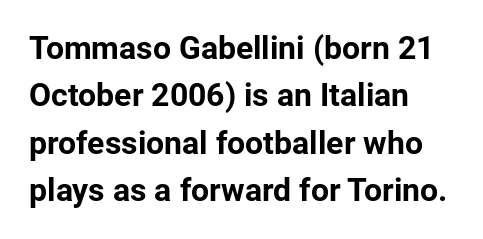
The passage shown is emphatically bold. Spacing between characters is what you'd get straight out of the box. Honestly, the row spacing looks completely unremarkable. No italicization has been applied; the sample stays upright.
